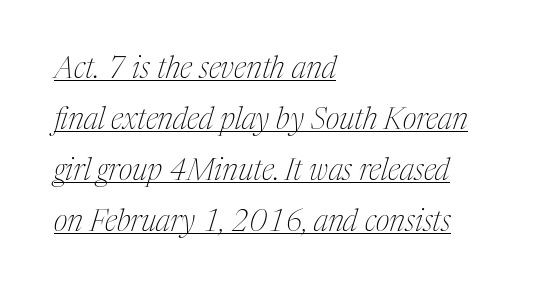
These lines sit exactly where default settings would place them. No chunkiness to these letters — they're not bold. This rendering uses left alignment, leaving the right contour irregular. Classification — serif. Here the designer chose a conventional face with non-uniform glyph widths. Quick note: italic.
